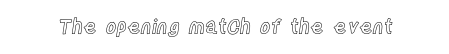
These lines keep a tight, regular rhythm from letter to letter. Unmarked baselines from the first word to the last.
